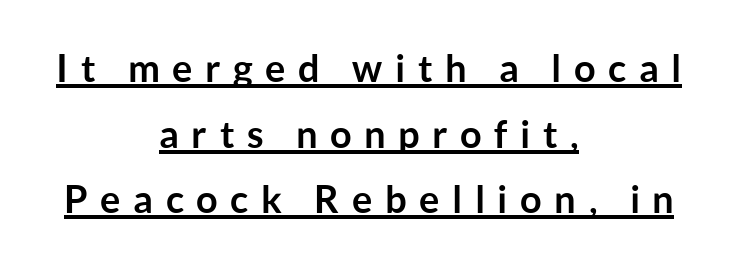
Tall strokes in this sample are plumb rather than angled. Character widths vary here, with narrow letters taking less room than wide ones. Classification — sans serif. Both edges are ragged and mirror each other, which tells us the setting is centered.
